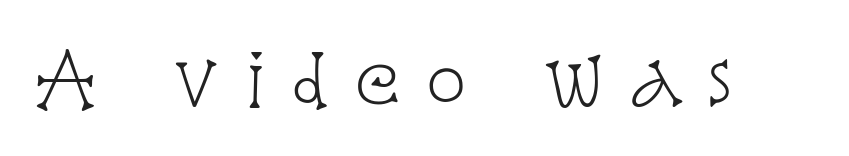
Is this a fixed-width face? No — the glyphs have proportional, varying widths. Words appear elongated and porous because spacing is wide. Ordinary non-slanted type is in use. Each stroke keeps to a modest, everyday thickness or less.
